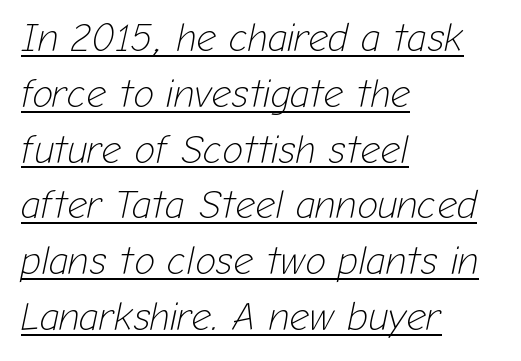
Q: Is the text bold? A: No.
Q: Is the text italic (slanted)? A: Yes, it leans right by about 12 degrees.
Q: Is the text underlined? A: Yes.
Q: How is the paragraph aligned? A: Left-aligned.
Q: Is the spacing between letters normal or unusually wide? A: Normal.
Q: Is the spacing between lines tight, normal or loose? A: Normal.
Q: Width (condensed, normal, or wide)? A: Normal.
Q: Stroke contrast? A: Low.
Q: x-height? A: Medium.
Q: Monospaced? A: No.
